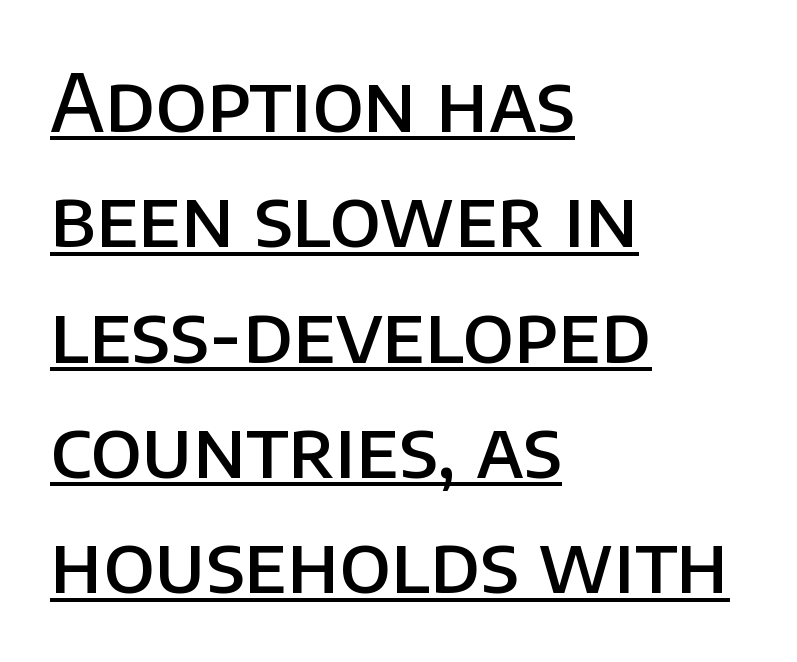
Nothing unusual about the tracking: characters are spaced as the font intends. The rag falls on the right side of this text block. Characters remain perfectly vertical along every line. The space between consecutive lines is moderate.
